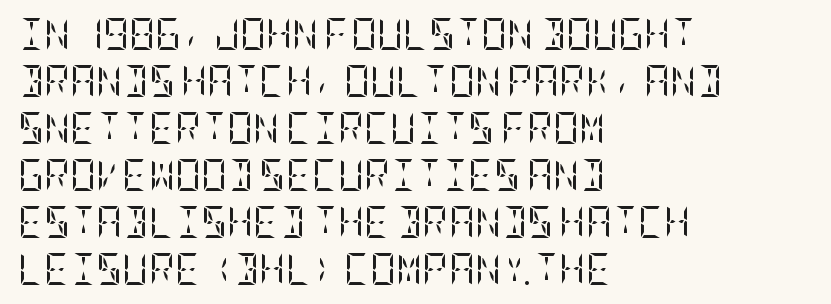
Any mark beneath the type? The region is blank. The setting favours the left margin, as ordinary paragraphs usually do. The block of text has a typical density, with ordinary space between rows. When letters stand straight like this, we call the style roman or upright. Standard letterfit; no display-style spreading of the glyphs. Stems and bowls with no extra thickness — not bold.
